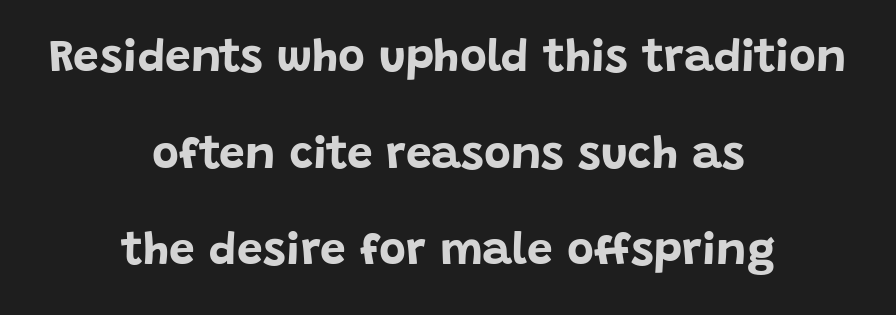
Q: Is the text bold? A: Yes.
Q: Is the text italic (slanted)? A: No, it is upright.
Q: Is the typeface a serif or a sans-serif typeface? A: Sans-serif.
Q: Is the text underlined? A: No.
Q: How is the paragraph aligned? A: Centered.
Q: Is the spacing between letters normal or unusually wide? A: Normal.
Q: Is the spacing between lines tight, normal or loose? A: Loose.
Q: Width (condensed, normal, or wide)? A: Normal.
Q: Stroke contrast? A: Low.
Q: x-height? A: Large.
Q: Monospaced? A: No.
